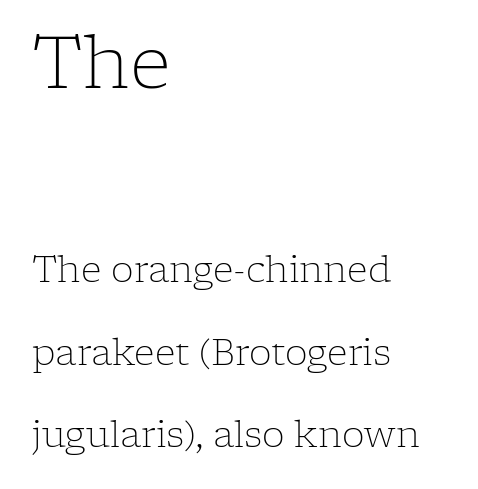
The axis of the letterforms is exactly vertical. The characters display serif detailing at their extremities. The lines are quadded left. Weight: in the light-to-regular range.
